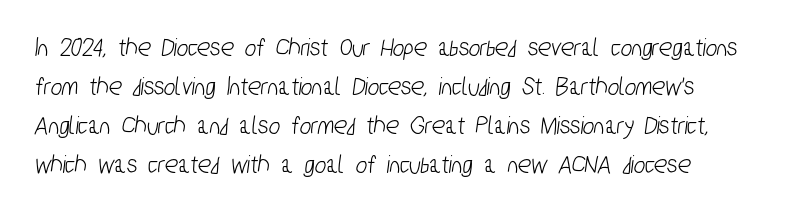
Q: Is the text underlined? A: No.
Q: Is the spacing between letters normal or unusually wide? A: Normal.
Q: Is the spacing between lines tight, normal or loose? A: Normal.
